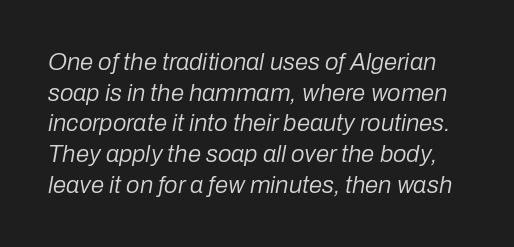
{"italic": "yes", "lean": "right", "slant_degrees": 10, "bold": "no", "underline": "no", "line_spacing": "normal", "line_spacing_ratio": 1.28, "letter_spacing": "normal", "letter_spacing_em": 0.0, "glyph_px": 24}
